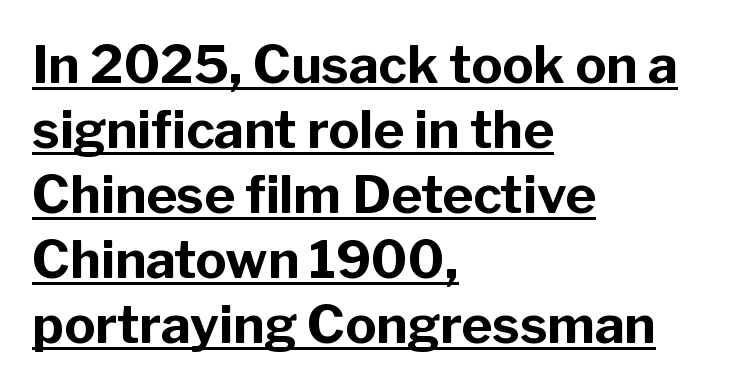
Serifs: no, the terminals of the letterforms are clean. Beneath each row of characters lies a ruled line. The strokes are fattened all the way to bold. The face used here is proportionally spaced, like ordinary book or web type.
